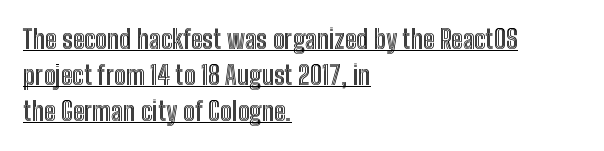
{"italic": "no", "underline": "yes", "align": "left", "line_spacing": "normal", "line_spacing_ratio": 1.39, "letter_spacing": "normal", "letter_spacing_em": 0.0, "glyph_px": 26}
